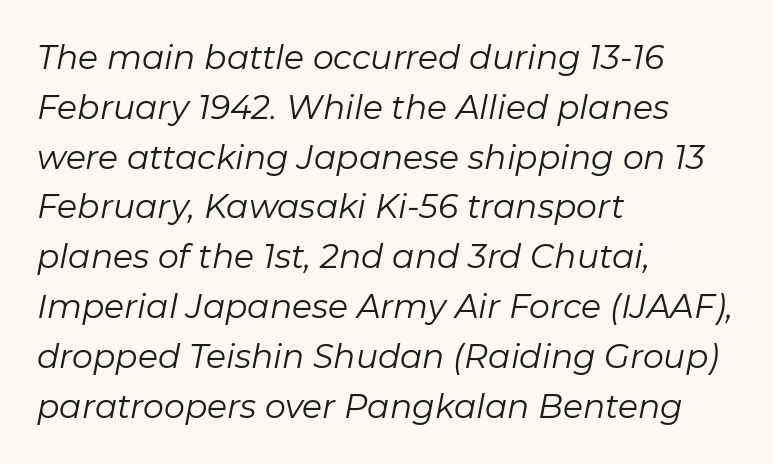
Q: Is the text bold? A: No.
Q: Is the text italic (slanted)? A: Yes, it leans right by about 11 degrees.
Q: Is the text underlined? A: No.
Q: How is the paragraph aligned? A: Left-aligned.
Q: Is the spacing between letters normal or unusually wide? A: Normal.
Q: Is the spacing between lines tight, normal or loose? A: Normal.
Q: Width (condensed, normal, or wide)? A: Normal.
Q: Stroke contrast? A: Low.
Q: x-height? A: Medium.
Q: Monospaced? A: No.
